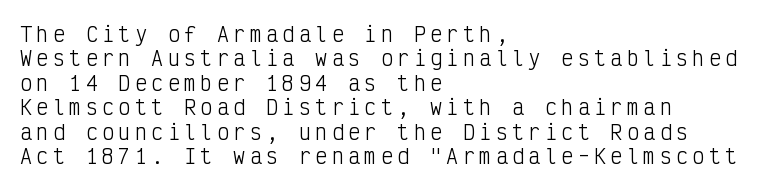
The image shows 20 px text type, upright; set left-aligned, line spacing 1.22x, unusually wide letter spacing (+0.22 em), not underlined.
